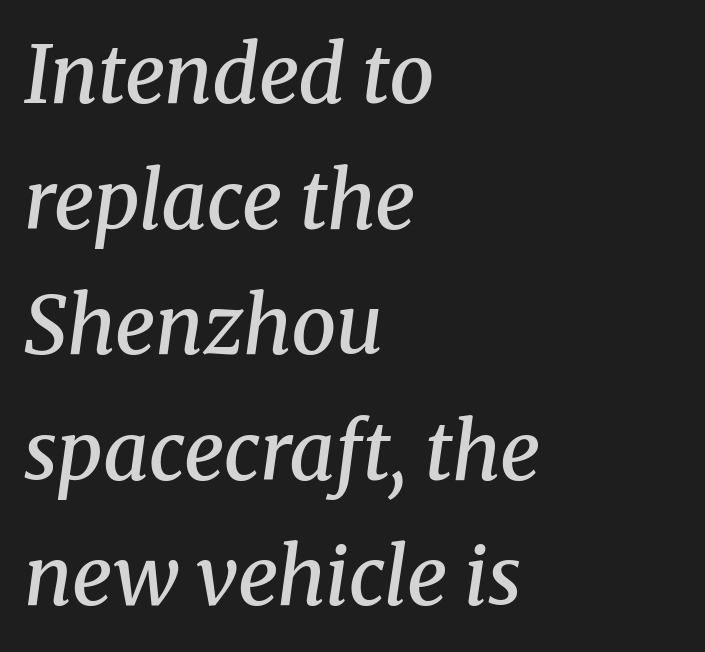
{"serif": "yes", "italic": "yes", "lean": "right", "slant_degrees": 8, "bold": "semi", "weight": "semibold", "width": "normal", "stroke_contrast": "medium", "x_height": "medium", "monospaced": "no", "underline": "no", "align": "left", "line_spacing": "normal", "line_spacing_ratio": 1.57, "letter_spacing": "normal", "letter_spacing_em": 0.0, "glyph_px": 80}
